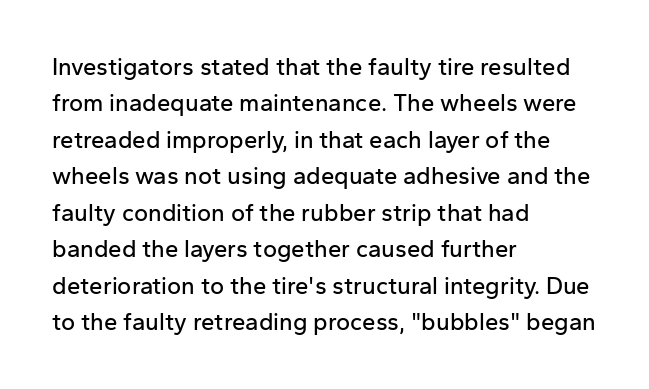
Q: Is the text italic (slanted)? A: No, it is upright.
Q: Is the text underlined? A: No.
Q: How is the paragraph aligned? A: Left-aligned.
Q: Is the spacing between letters normal or unusually wide? A: Normal.
Q: Is the spacing between lines tight, normal or loose? A: Normal.
